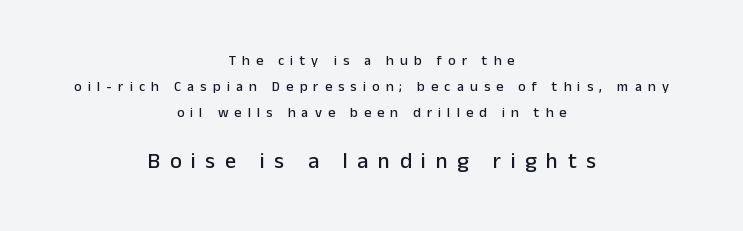
This layout puts the modest block above and the oversized block below. A roman cut, with each character standing at attention. Visually the block forms a symmetrical silhouette, jagged on both flanks. Descenders are the only things crossing below the line. Words appear elongated and porous because spacing is wide.
